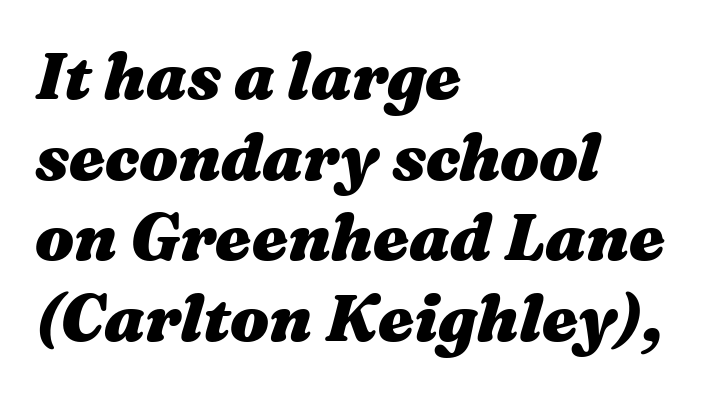
The image shows 65 px heavy, wide type, italic (leaning right); set left-aligned, line spacing 1.24x, normal letter spacing, not underlined; medium stroke contrast and a medium x-height.
